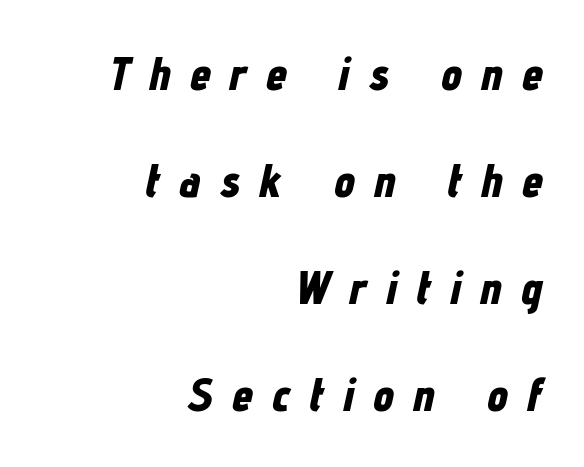
The image shows 47 px bold, condensed type, italic (leaning right); set right-aligned, loose line spacing (2.28x), unusually wide letter spacing (+0.41 em), not underlined; low stroke contrast and a medium x-height.
